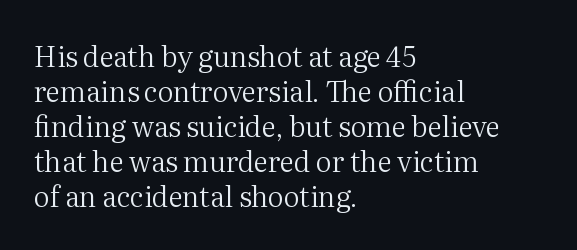
{"serif": "yes", "italic": "no", "bold": "no", "weight": "regular", "width": "normal", "stroke_contrast": "medium", "x_height": "medium", "monospaced": "no", "underline": "no", "align": "left", "line_spacing": "normal", "line_spacing_ratio": 1.25, "letter_spacing": "normal", "letter_spacing_em": 0.0, "glyph_px": 28}
